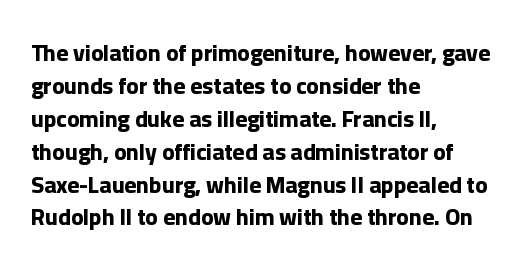
{"italic": "no", "bold": "yes", "underline": "no", "align": "left", "line_spacing": "normal", "line_spacing_ratio": 1.43, "letter_spacing": "normal", "letter_spacing_em": 0.0, "glyph_px": 23}
